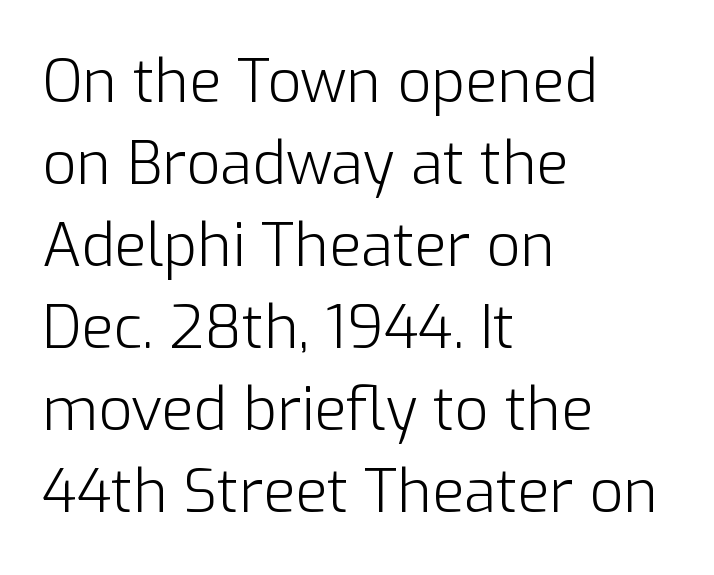
Q: Is the text bold? A: No.
Q: Is the text italic (slanted)? A: No, it is upright.
Q: Is the typeface a serif or a sans-serif typeface? A: Sans-serif.
Q: Is the text underlined? A: No.
Q: How is the paragraph aligned? A: Left-aligned.
Q: Is the spacing between letters normal or unusually wide? A: Normal.
Q: Is the spacing between lines tight, normal or loose? A: Normal.
Q: Width (condensed, normal, or wide)? A: Normal.
Q: Stroke contrast? A: Low.
Q: x-height? A: Medium.
Q: Monospaced? A: No.
